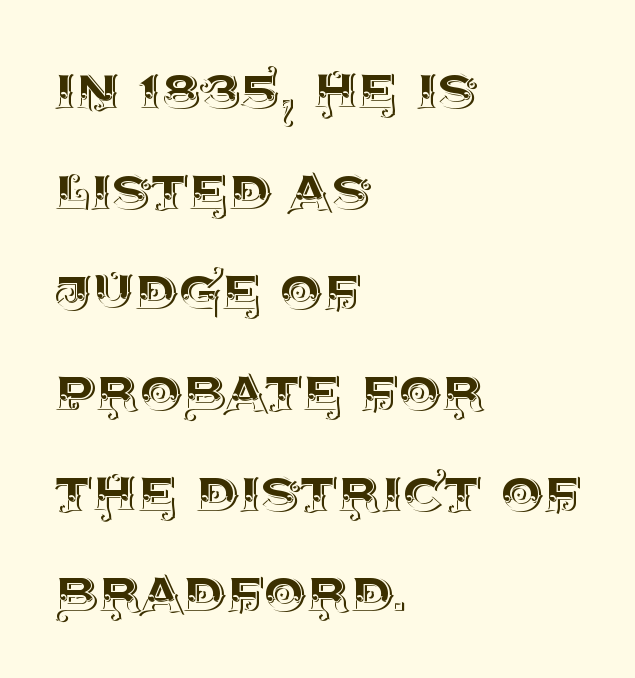
The image shows 68 px text type, upright; set left-aligned, normal line spacing (1.48x), normal letter spacing, not underlined; a large x-height.
